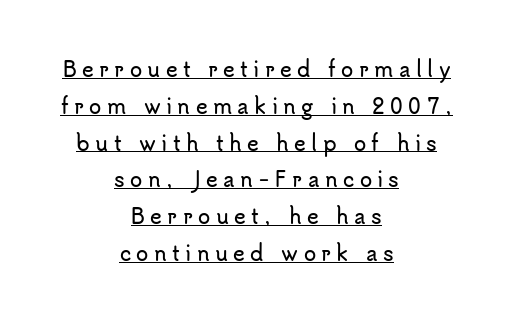
{"italic": "no", "underline": "yes", "align": "center", "line_spacing_ratio": 1.84, "letter_spacing": "wide", "letter_spacing_em": 0.27, "glyph_px": 20}
